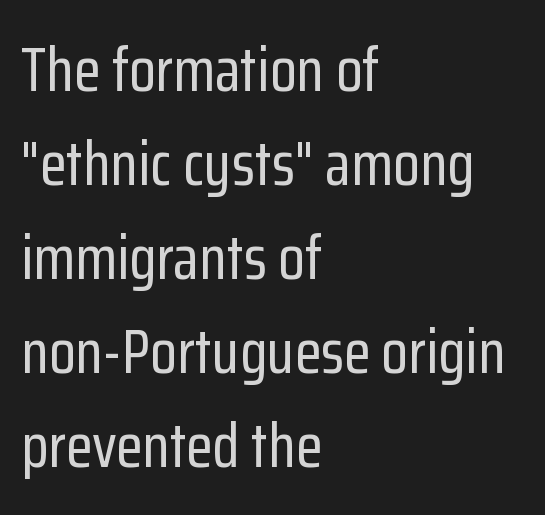
These lines are rendered in a variable-pitch font. One glance says typical: line gaps are just what's usual. Glance below the letters and you will spot only blank space. The designer went with a sans here, leaving each stem footless.
